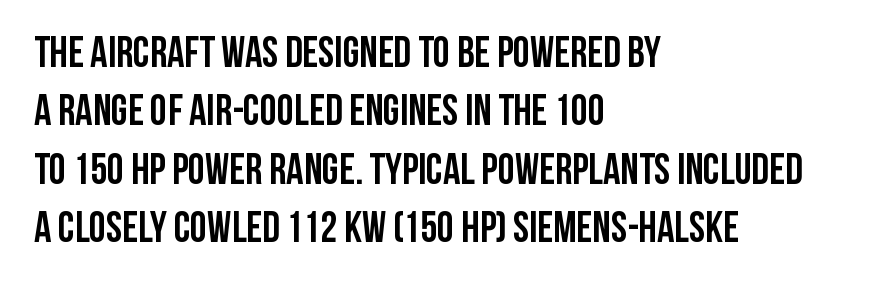
The image shows 43 px semibold, condensed sans-serif type, upright; set left-aligned, normal line spacing (1.36x), normal letter spacing, not underlined; low stroke contrast and a large x-height.
